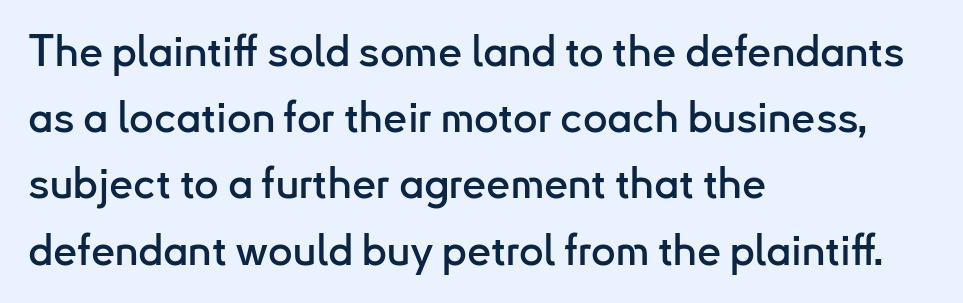
Short note: letters normally spaced. Descenders are the only things crossing below the line. All the whitespace from short lines collects on the right. The rendering shows plain stroke endings on the letterforms — a sans-serif design.
